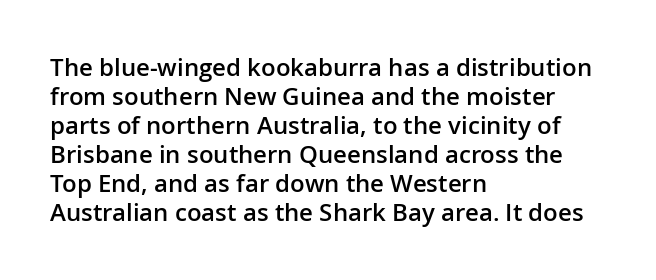
The image shows 24 px text type, upright; set left-aligned, line spacing 1.21x, normal letter spacing, not underlined.
